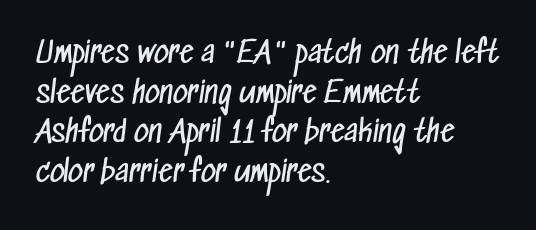
{"serif": "no", "bold": "no", "weight": "regular", "width": "condensed", "stroke_contrast": "low", "x_height": "medium", "monospaced": "no", "underline": "no", "align": "left", "line_spacing": "normal", "line_spacing_ratio": 1.37, "letter_spacing": "normal", "letter_spacing_em": 0.0, "glyph_px": 29}
